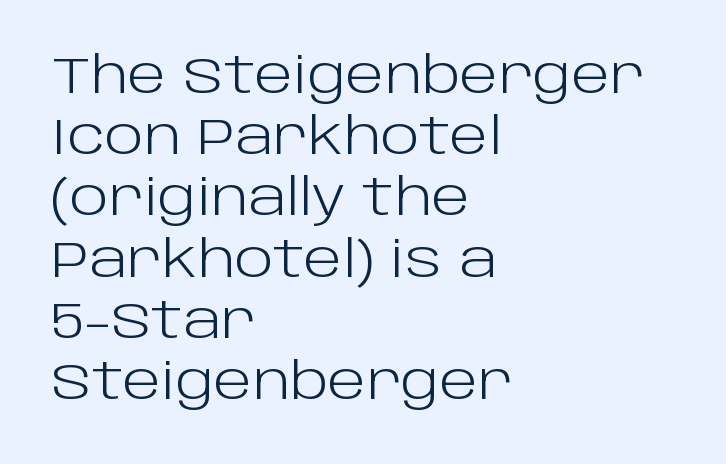
The image shows 51 px light sans-serif type, upright; set left-aligned, line spacing 1.2x, normal letter spacing, not underlined; low stroke contrast and a large x-height.
